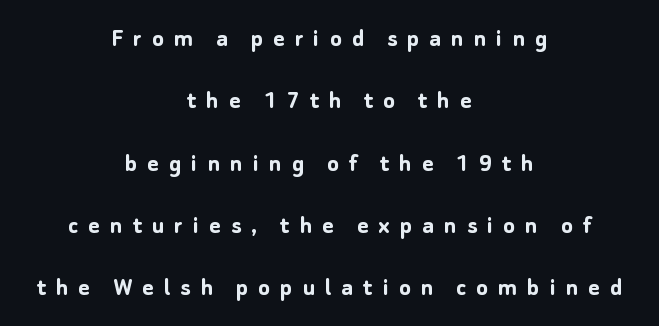
Interline gaps are noticeably wide in this sample. Weight: bold. Tall strokes in this sample are plumb rather than angled. Both edges are ragged and mirror each other, which tells us the setting is centered. No word sits above an underline. Observe the wide spacing: letters keep a clear distance from each other.
